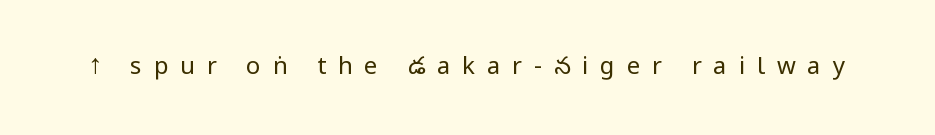
{"italic": "no", "bold": "no", "underline": "no", "letter_spacing": "wide", "letter_spacing_em": 0.49, "glyph_px": 24}
